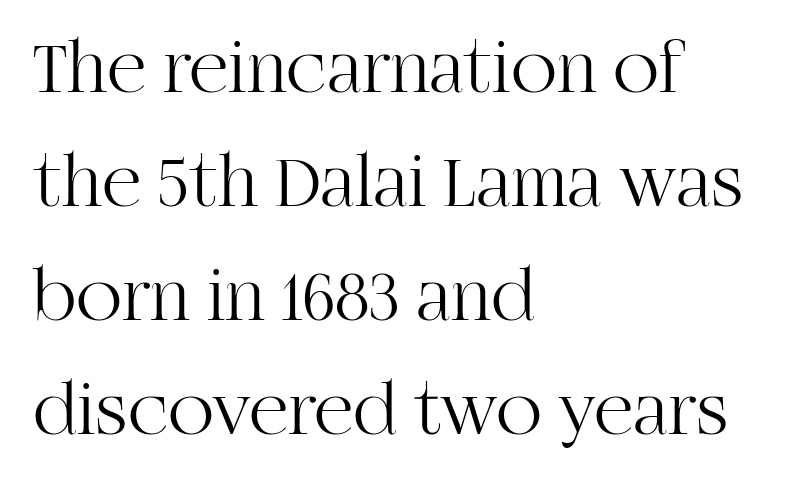
{"serif": "yes", "italic": "no", "bold": "no", "weight": "light", "width": "normal", "stroke_contrast": "high", "x_height": "large", "monospaced": "no", "underline": "no", "align": "left", "line_spacing": "normal", "line_spacing_ratio": 1.5, "letter_spacing": "normal", "letter_spacing_em": 0.0, "glyph_px": 76}
